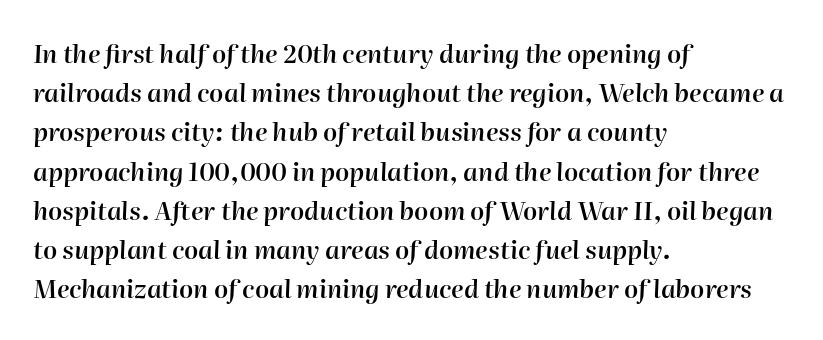
{"italic": "yes", "lean": "right", "slant_degrees": 2, "bold": "semi", "underline": "no", "align": "left", "line_spacing": "normal", "line_spacing_ratio": 1.57, "letter_spacing": "normal", "letter_spacing_em": 0.0, "glyph_px": 25}
